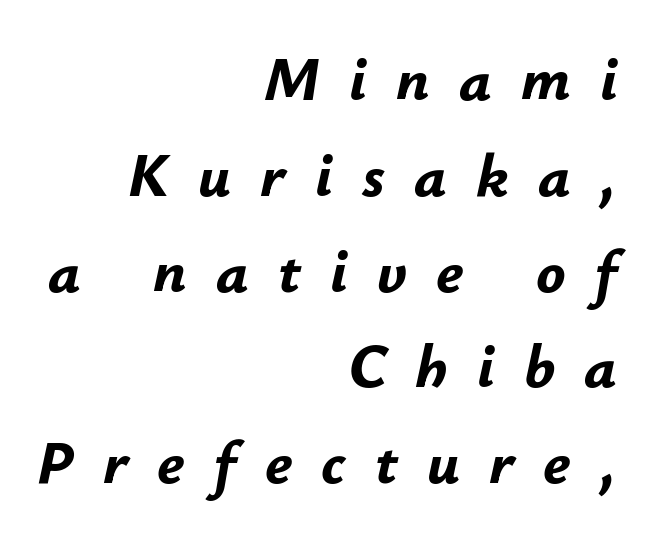
{"italic": "yes", "lean": "right", "slant_degrees": 12, "bold": "yes", "weight": "bold", "width": "normal", "stroke_contrast": "low", "x_height": "small", "monospaced": "no", "underline": "no", "align": "right", "line_spacing": "normal", "line_spacing_ratio": 1.57, "letter_spacing": "wide", "letter_spacing_em": 0.48, "glyph_px": 61}
